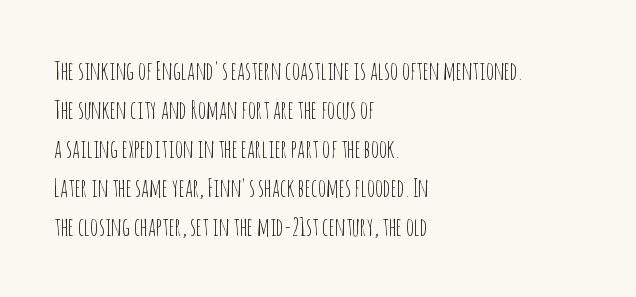
{"italic": "no", "bold": "no", "underline": "no", "align": "left", "line_spacing": "normal", "line_spacing_ratio": 1.56, "letter_spacing": "normal", "letter_spacing_em": 0.0, "glyph_px": 25}
